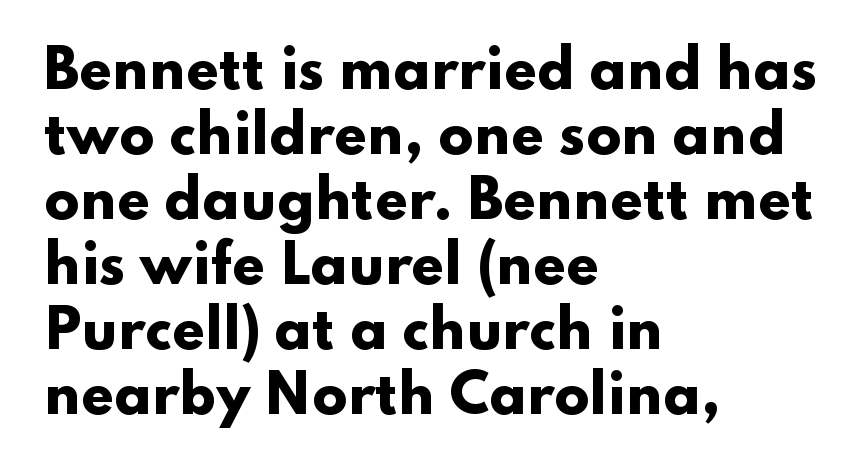
{"serif": "no", "italic": "no", "bold": "yes", "weight": "heavy", "width": "wide", "stroke_contrast": "low", "x_height": "small", "monospaced": "no", "underline": "no", "align": "left", "line_spacing": "normal", "line_spacing_ratio": 1.25, "letter_spacing": "normal", "letter_spacing_em": 0.0, "glyph_px": 52}
